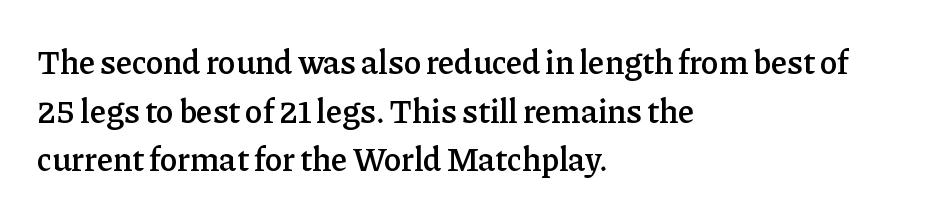
The image shows 33 px semibold serif type, upright; set left-aligned, normal line spacing (1.47x), normal letter spacing, not underlined; low stroke contrast and a medium x-height.
